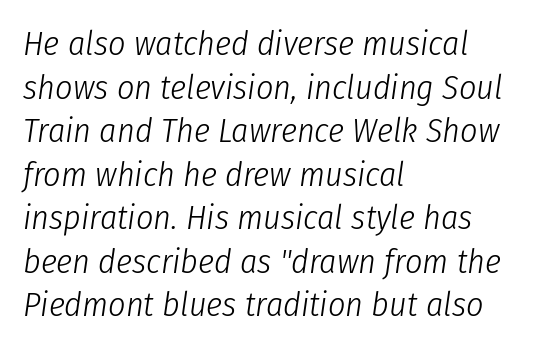
{"italic": "yes", "lean": "right", "slant_degrees": 8, "bold": "no", "weight": "light", "width": "condensed", "stroke_contrast": "low", "x_height": "medium", "monospaced": "no", "underline": "no", "align": "left", "line_spacing": "normal", "line_spacing_ratio": 1.28, "letter_spacing": "normal", "letter_spacing_em": 0.0, "glyph_px": 34}
